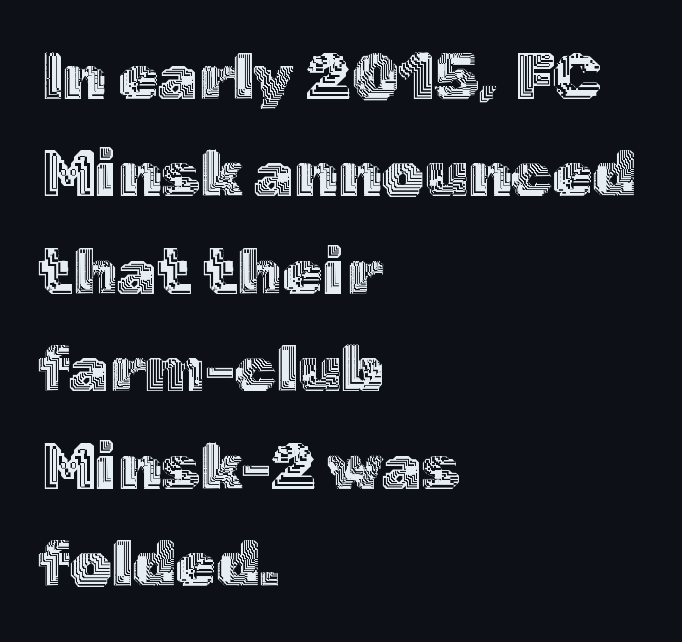
The image shows 65 px text type, upright; set left-aligned, normal line spacing (1.5x), normal letter spacing, not underlined; a medium x-height.
